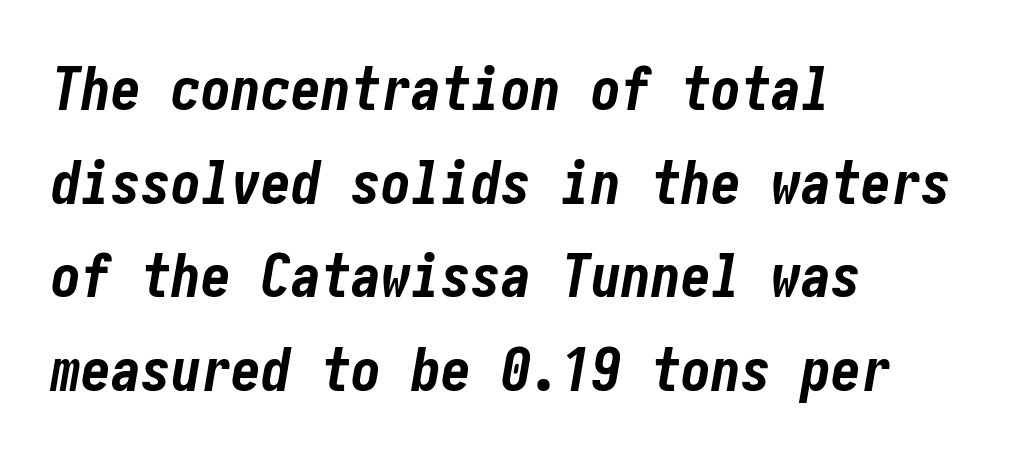
{"italic": "yes", "lean": "right", "slant_degrees": 10, "bold": "yes", "weight": "bold", "width": "condensed", "stroke_contrast": "low", "x_height": "medium", "underline": "no", "align": "left", "line_spacing": "normal", "line_spacing_ratio": 1.56, "letter_spacing": "normal", "letter_spacing_em": 0.0, "glyph_px": 60}
